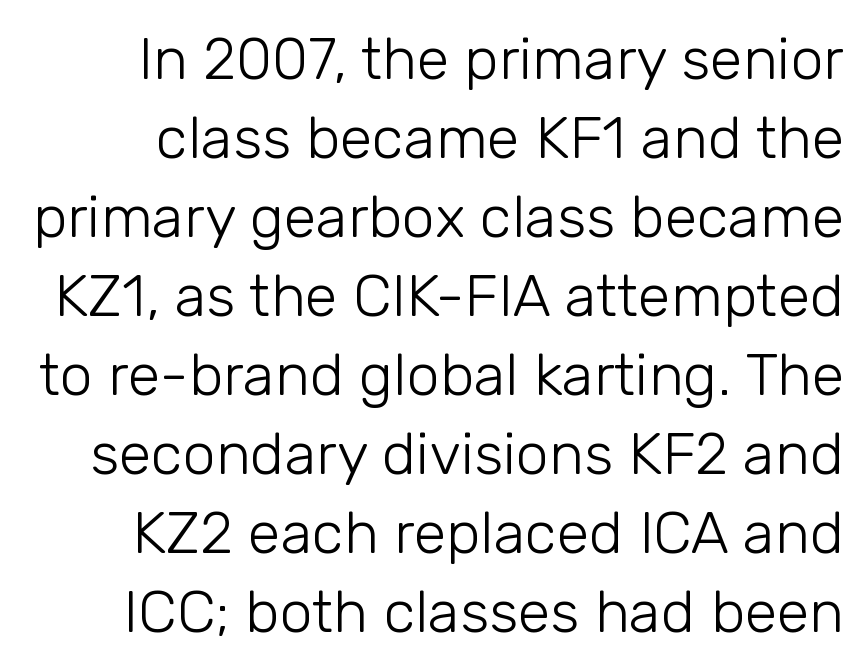
The image shows 59 px light sans-serif type, upright; set normal line spacing (1.34x), normal letter spacing, not underlined; low stroke contrast and a medium x-height.
